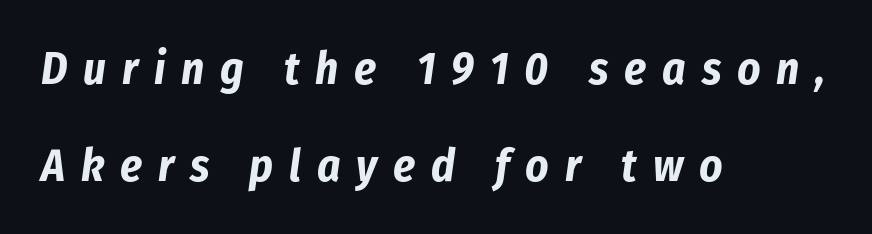
Q: Is the text bold? A: Yes.
Q: Is the text italic (slanted)? A: Yes, it leans right by about 8 degrees.
Q: Is the text underlined? A: No.
Q: How is the paragraph aligned? A: Left-aligned.
Q: Is the spacing between letters normal or unusually wide? A: Unusually wide.
Q: Is the spacing between lines tight, normal or loose? A: Loose.
Q: Width (condensed, normal, or wide)? A: Condensed.
Q: Stroke contrast? A: Low.
Q: x-height? A: Medium.
Q: Monospaced? A: No.
